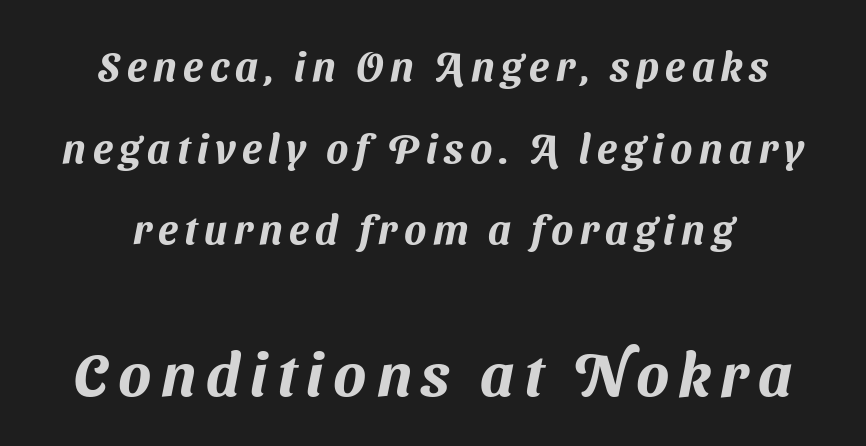
The rendering shows plain stroke endings on the letterforms — a sans-serif design. Any mark beneath the type? The region is blank. The passage shown is typed in a proportional face where columns would drift. Vertical spacing — loose. Scale increases going downward across the two blocks.
